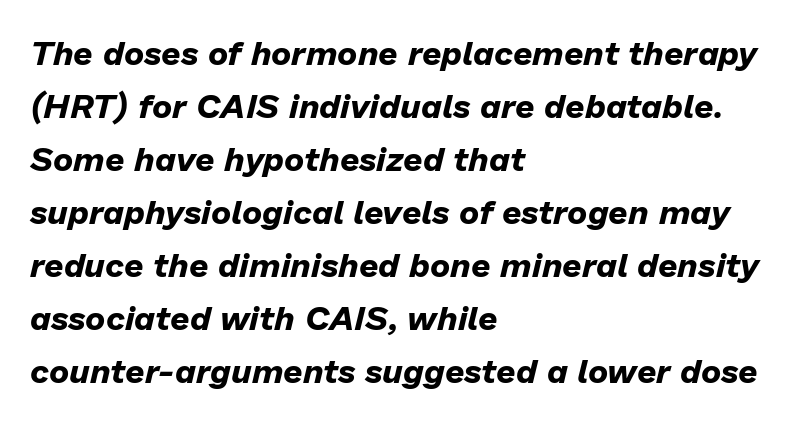
One-word summary of the alignment: left. The letters advance in unequal steps, a hallmark of proportional type. Evenly set lines give the paragraph a standard silhouette. Notice how thick the strokes are: this is what a full bold looks like.
